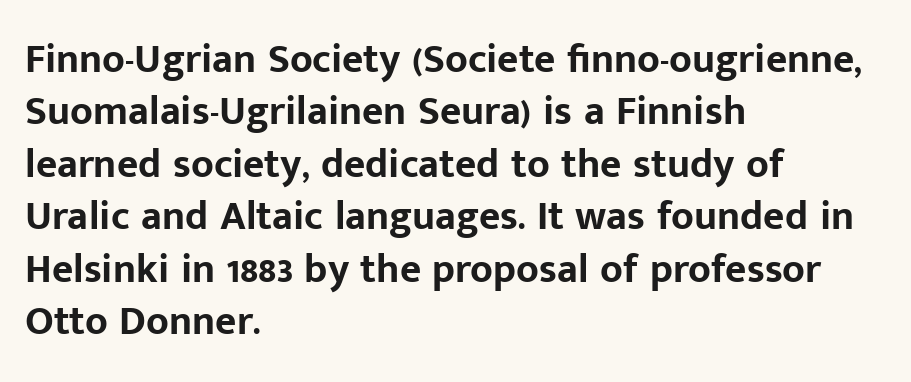
{"serif": "no", "italic": "no", "bold": "yes", "weight": "bold", "width": "normal", "stroke_contrast": "low", "x_height": "medium", "monospaced": "no", "underline": "no", "align": "left", "line_spacing": "normal", "line_spacing_ratio": 1.28, "letter_spacing": "normal", "letter_spacing_em": 0.0, "glyph_px": 41}
